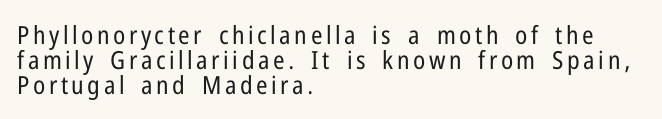
{"italic": "no", "bold": "no", "underline": "no", "align": "left", "line_spacing": "tight", "line_spacing_ratio": 1.0, "glyph_px": 25}
